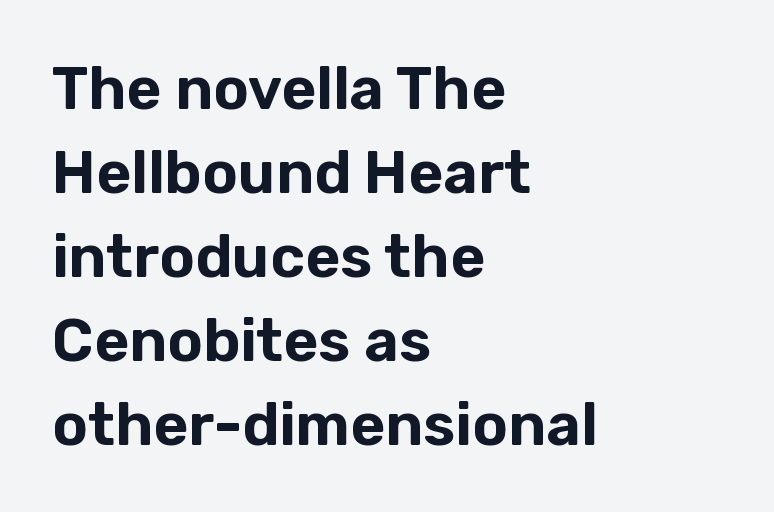
Q: Is the text italic (slanted)? A: No, it is upright.
Q: Is the typeface a serif or a sans-serif typeface? A: Sans-serif.
Q: Is the text underlined? A: No.
Q: How is the paragraph aligned? A: Left-aligned.
Q: Is the spacing between letters normal or unusually wide? A: Normal.
Q: Is the spacing between lines tight, normal or loose? A: Normal.
Q: Width (condensed, normal, or wide)? A: Normal.
Q: Stroke contrast? A: Low.
Q: x-height? A: Medium.
Q: Monospaced? A: No.
